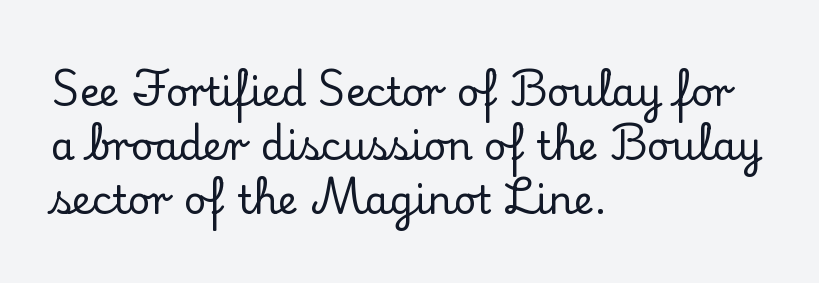
Q: Is the text italic (slanted)? A: No, it is upright.
Q: Is the typeface a serif or a sans-serif typeface? A: Serif.
Q: Is the text underlined? A: No.
Q: How is the paragraph aligned? A: Left-aligned.
Q: Is the spacing between letters normal or unusually wide? A: Normal.
Q: Is the spacing between lines tight, normal or loose? A: Normal.
Q: Width (condensed, normal, or wide)? A: Normal.
Q: Stroke contrast? A: Low.
Q: x-height? A: Small.
Q: Monospaced? A: No.
